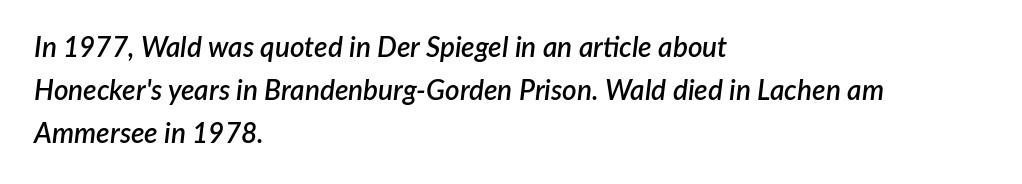
The image shows 28 px semibold type, italic (leaning right); set left-aligned, normal line spacing (1.54x), normal letter spacing, not underlined; low stroke contrast and a medium x-height.
